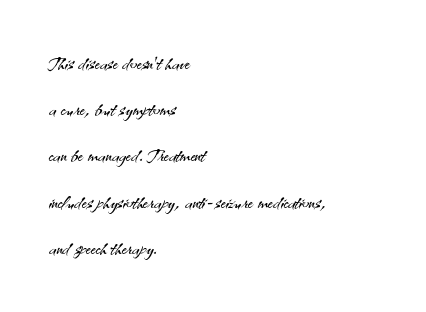
The image shows 27 px text type; set left-aligned, line spacing 1.71x, normal letter spacing, not underlined.
